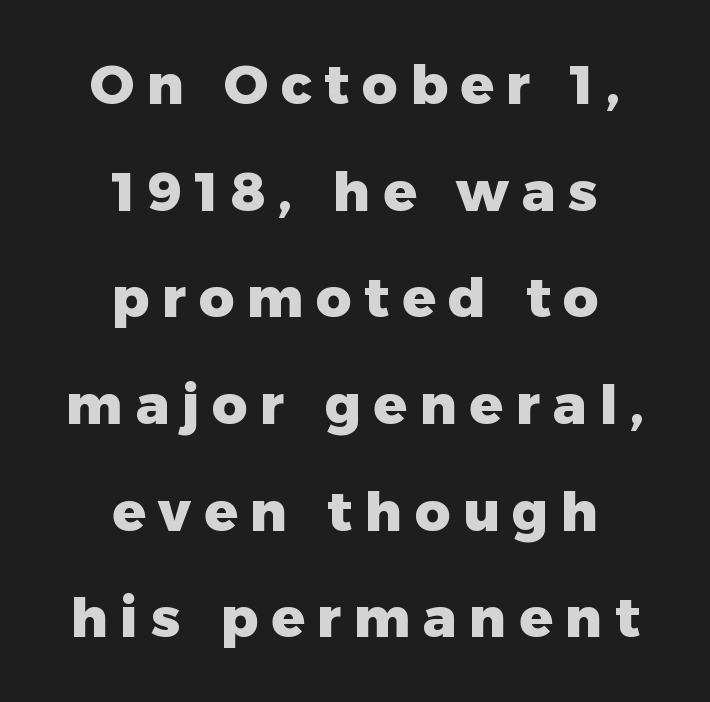
The image shows 55 px heavy sans-serif type, upright; set centered, loose line spacing (1.94x), unusually wide letter spacing (+0.23 em), not underlined; low stroke contrast and a medium x-height.
